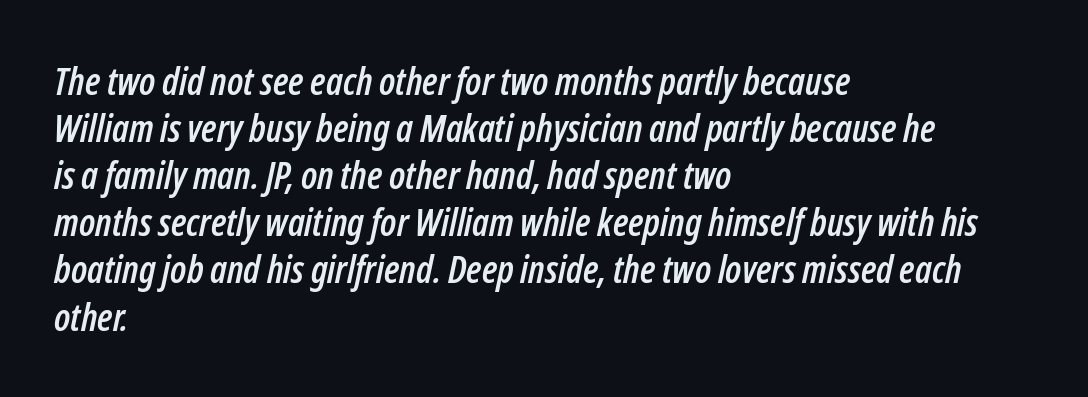
Q: Is the text italic (slanted)? A: Yes, it leans right by about 12 degrees.
Q: Is the text underlined? A: No.
Q: How is the paragraph aligned? A: Left-aligned.
Q: Is the spacing between letters normal or unusually wide? A: Normal.
Q: Width (condensed, normal, or wide)? A: Condensed.
Q: Stroke contrast? A: Low.
Q: x-height? A: Medium.
Q: Monospaced? A: No.
